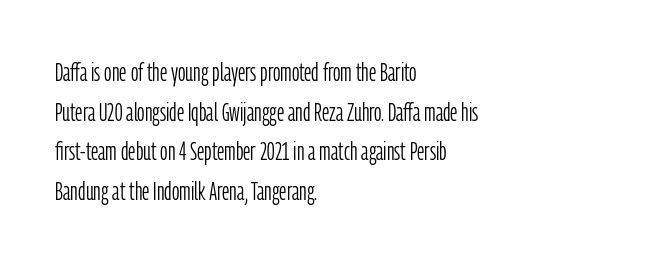
Q: Is the text bold? A: No.
Q: Is the text italic (slanted)? A: No, it is upright.
Q: Is the text underlined? A: No.
Q: How is the paragraph aligned? A: Left-aligned.
Q: Is the spacing between letters normal or unusually wide? A: Normal.
Q: Is the spacing between lines tight, normal or loose? A: Normal.
